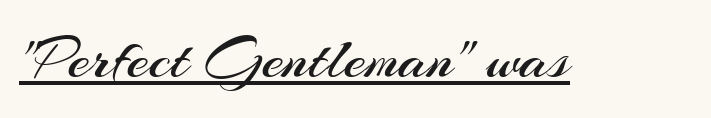
{"serif": "no", "bold": "no", "weight": "regular", "width": "normal", "stroke_contrast": "medium", "x_height": "small", "monospaced": "no", "underline": "yes", "letter_spacing": "normal", "letter_spacing_em": 0.0, "glyph_px": 63}
